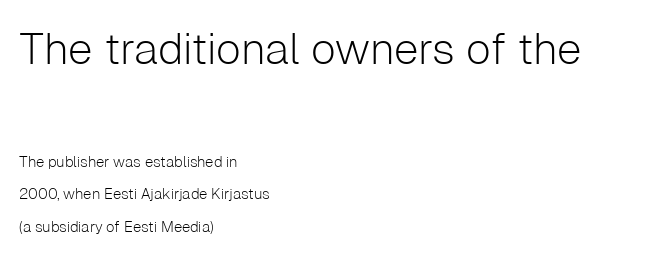
Q: Is the text bold? A: No.
Q: Is the text italic (slanted)? A: No, it is upright.
Q: Is the typeface a serif or a sans-serif typeface? A: Sans-serif.
Q: Is the text underlined? A: No.
Q: How is the paragraph aligned? A: Left-aligned.
Q: Is the spacing between letters normal or unusually wide? A: Normal.
Q: Is the spacing between lines tight, normal or loose? A: Loose.
Q: Which block of text is set in a larger size, the first (top) or the second (bottom)? A: The first (top) one.
Q: Width (condensed, normal, or wide)? A: Normal.
Q: Stroke contrast? A: Low.
Q: x-height? A: Medium.
Q: Monospaced? A: No.
